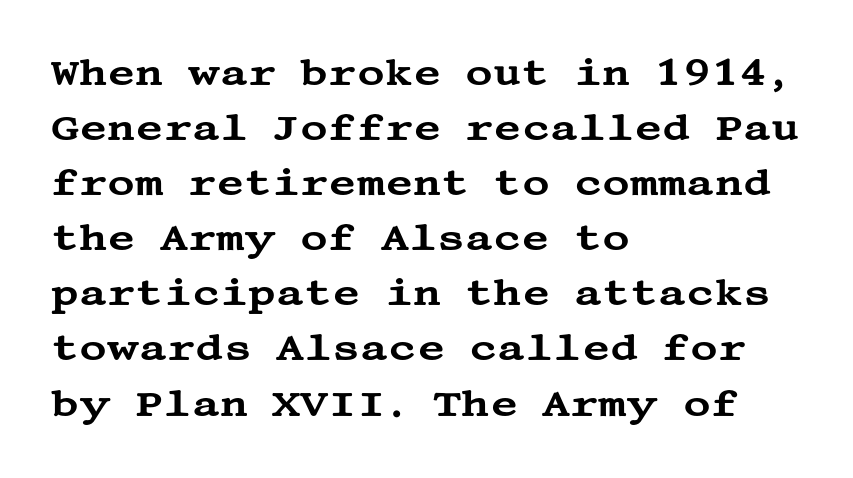
Q: Is the text italic (slanted)? A: No, it is upright.
Q: Is the typeface a serif or a sans-serif typeface? A: Serif.
Q: Is the text underlined? A: No.
Q: How is the paragraph aligned? A: Left-aligned.
Q: Is the spacing between letters normal or unusually wide? A: Normal.
Q: Is the spacing between lines tight, normal or loose? A: Normal.
Q: Width (condensed, normal, or wide)? A: Wide.
Q: Stroke contrast? A: Medium.
Q: x-height? A: Large.
